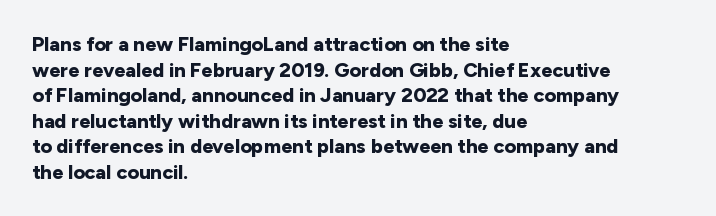
Q: Is the text bold? A: Yes.
Q: Is the text italic (slanted)? A: No, it is upright.
Q: Is the text underlined? A: No.
Q: How is the paragraph aligned? A: Left-aligned.
Q: Is the spacing between letters normal or unusually wide? A: Normal.
Q: Is the spacing between lines tight, normal or loose? A: Normal.
